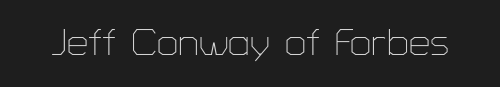
The image shows 38 px thin sans-serif type, upright; set normal letter spacing, not underlined; low stroke contrast and a medium x-height.
